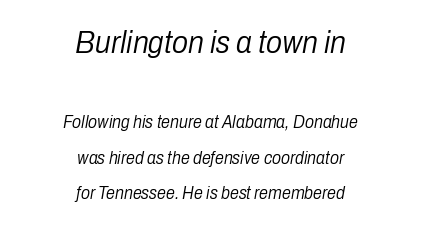
The image shows 32 px light, condensed type, italic (leaning right); set centered, loose line spacing (1.96x), normal letter spacing, not underlined; the first (top) block is 1.78x larger; low stroke contrast and a medium x-height.
